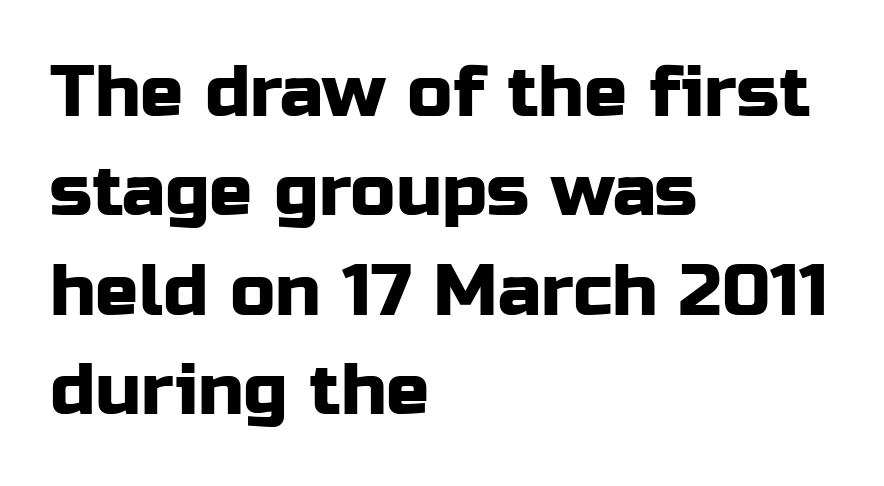
Q: Is the text italic (slanted)? A: No, it is upright.
Q: Is the typeface a serif or a sans-serif typeface? A: Sans-serif.
Q: Is the text underlined? A: No.
Q: How is the paragraph aligned? A: Left-aligned.
Q: Is the spacing between letters normal or unusually wide? A: Normal.
Q: Is the spacing between lines tight, normal or loose? A: Normal.
Q: Width (condensed, normal, or wide)? A: Normal.
Q: Stroke contrast? A: Low.
Q: x-height? A: Medium.
Q: Monospaced? A: No.
